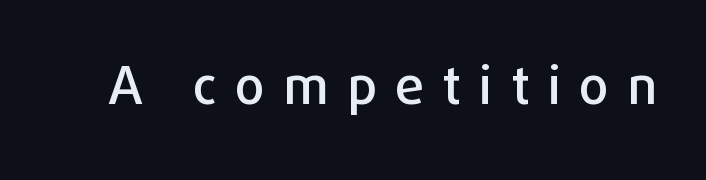
The image shows 53 px sans-serif type, upright; set unusually wide letter spacing (+0.34 em), not underlined; low stroke contrast and a medium x-height.
